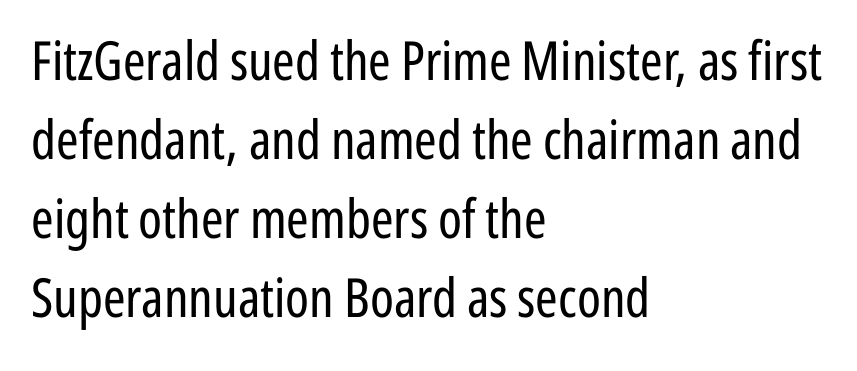
Q: Is the text bold? A: No.
Q: Is the text italic (slanted)? A: No, it is upright.
Q: Is the typeface a serif or a sans-serif typeface? A: Sans-serif.
Q: Is the text underlined? A: No.
Q: How is the paragraph aligned? A: Left-aligned.
Q: Is the spacing between letters normal or unusually wide? A: Normal.
Q: Is the spacing between lines tight, normal or loose? A: Normal.
Q: Width (condensed, normal, or wide)? A: Condensed.
Q: Stroke contrast? A: Low.
Q: x-height? A: Medium.
Q: Monospaced? A: No.
